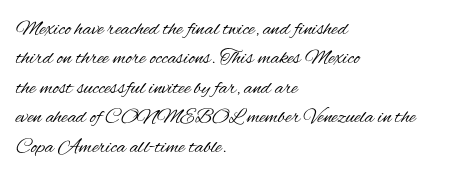
The image shows 21 px text type; set left-aligned, normal line spacing (1.4x), normal letter spacing, not underlined.
